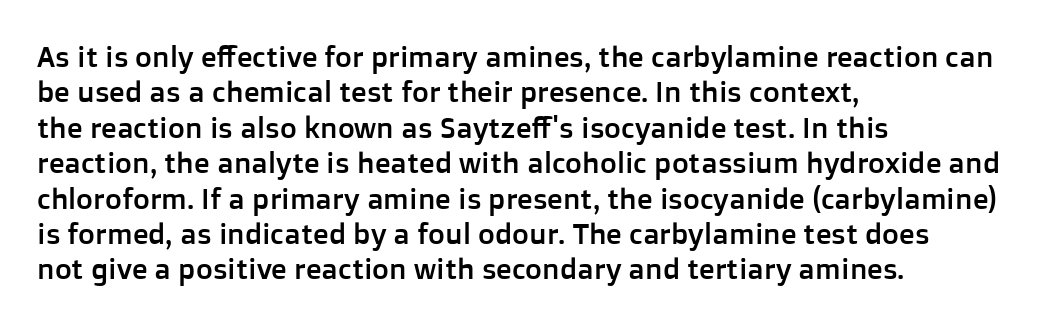
Q: Is the text italic (slanted)? A: No, it is upright.
Q: Is the typeface a serif or a sans-serif typeface? A: Sans-serif.
Q: Is the text underlined? A: No.
Q: How is the paragraph aligned? A: Left-aligned.
Q: Is the spacing between letters normal or unusually wide? A: Normal.
Q: Width (condensed, normal, or wide)? A: Normal.
Q: Stroke contrast? A: Low.
Q: x-height? A: Medium.
Q: Monospaced? A: No.
